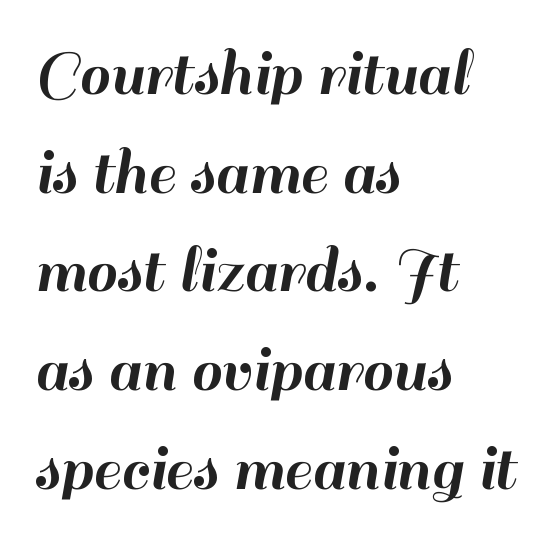
Compared with a centered layout, this one pins lines to the left instead. The passage shown is typed in a proportional face where columns would drift. The passage shown is typeset with a sans-serif family. Summary of vertical rhythm: regular, with standard interline spacing.
